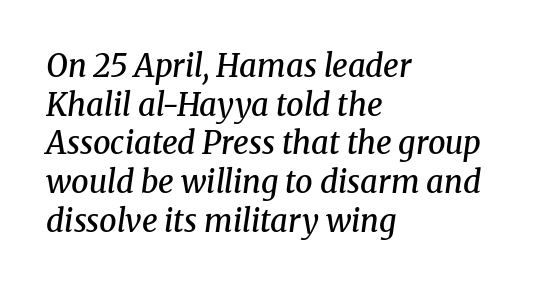
The image shows 31 px semibold serif type, italic (leaning right); set left-aligned, normal line spacing (1.25x), normal letter spacing, not underlined; medium stroke contrast and a medium x-height.
